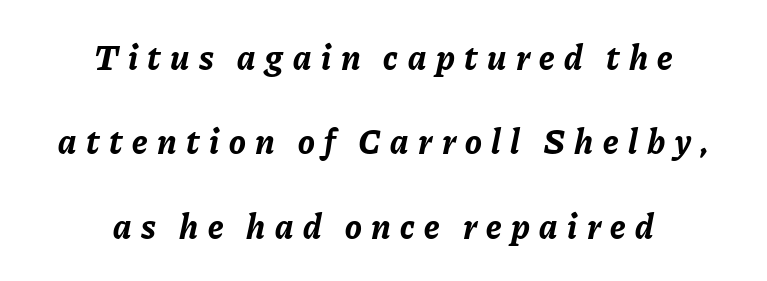
Q: Is the text bold? A: Yes.
Q: Is the text italic (slanted)? A: Yes, it leans right by about 11 degrees.
Q: Is the text underlined? A: No.
Q: How is the paragraph aligned? A: Centered.
Q: Is the spacing between letters normal or unusually wide? A: Unusually wide.
Q: Is the spacing between lines tight, normal or loose? A: Loose.
Q: Width (condensed, normal, or wide)? A: Normal.
Q: Stroke contrast? A: Low.
Q: x-height? A: Medium.
Q: Monospaced? A: No.
